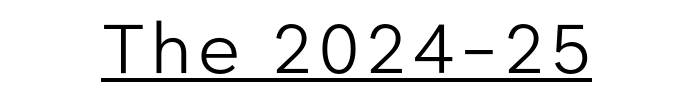
{"serif": "no", "italic": "no", "bold": "no", "weight": "regular", "width": "normal", "stroke_contrast": "low", "x_height": "medium", "monospaced": "no", "underline": "yes", "glyph_px": 69}
